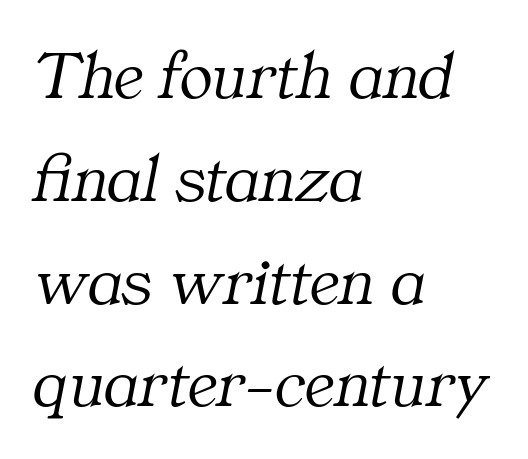
Q: Is the text bold? A: No.
Q: Is the text italic (slanted)? A: Yes, it leans right by about 11 degrees.
Q: Is the typeface a serif or a sans-serif typeface? A: Serif.
Q: Is the text underlined? A: No.
Q: How is the paragraph aligned? A: Left-aligned.
Q: Is the spacing between letters normal or unusually wide? A: Normal.
Q: Is the spacing between lines tight, normal or loose? A: Normal.
Q: Width (condensed, normal, or wide)? A: Normal.
Q: Stroke contrast? A: Medium.
Q: x-height? A: Medium.
Q: Monospaced? A: No.
